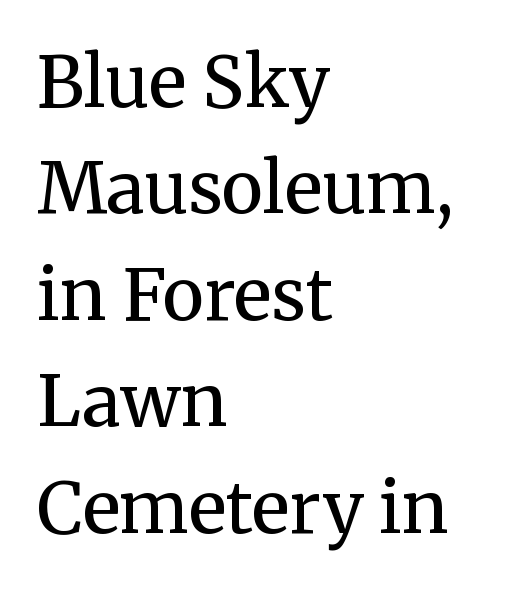
{"serif": "yes", "italic": "no", "bold": "no", "weight": "regular", "width": "normal", "stroke_contrast": "medium", "x_height": "medium", "monospaced": "no", "underline": "no", "align": "left", "line_spacing": "normal", "line_spacing_ratio": 1.5, "letter_spacing": "normal", "letter_spacing_em": 0.0, "glyph_px": 71}
